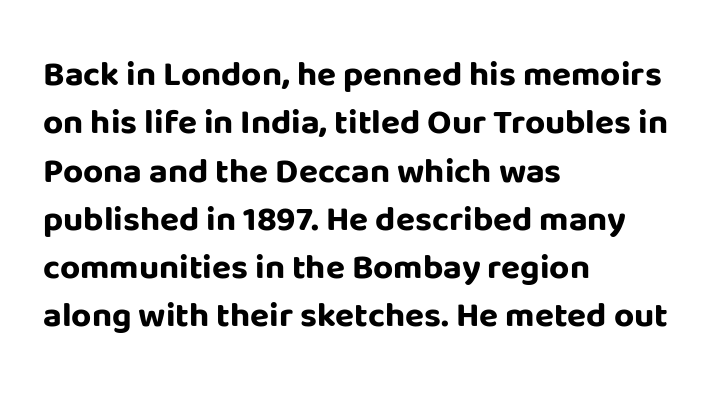
Q: Is the text bold? A: Yes.
Q: Is the text italic (slanted)? A: No, it is upright.
Q: Is the typeface a serif or a sans-serif typeface? A: Sans-serif.
Q: Is the text underlined? A: No.
Q: How is the paragraph aligned? A: Left-aligned.
Q: Is the spacing between letters normal or unusually wide? A: Normal.
Q: Is the spacing between lines tight, normal or loose? A: Normal.
Q: Width (condensed, normal, or wide)? A: Normal.
Q: Stroke contrast? A: Low.
Q: x-height? A: Large.
Q: Monospaced? A: No.
